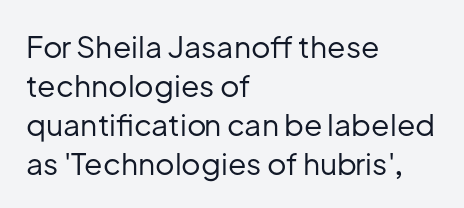
Q: Is the text bold? A: No.
Q: Is the text italic (slanted)? A: No, it is upright.
Q: Is the typeface a serif or a sans-serif typeface? A: Sans-serif.
Q: Is the text underlined? A: No.
Q: How is the paragraph aligned? A: Left-aligned.
Q: Is the spacing between letters normal or unusually wide? A: Normal.
Q: Is the spacing between lines tight, normal or loose? A: Normal.
Q: Width (condensed, normal, or wide)? A: Normal.
Q: Stroke contrast? A: Low.
Q: x-height? A: Medium.
Q: Monospaced? A: No.
